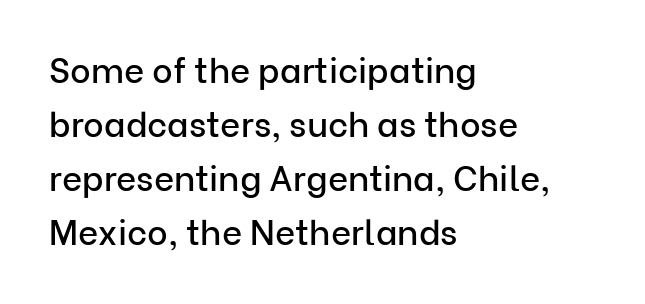
{"serif": "no", "italic": "no", "width": "normal", "stroke_contrast": "low", "x_height": "medium", "monospaced": "no", "underline": "no", "align": "left", "line_spacing": "normal", "line_spacing_ratio": 1.54, "letter_spacing": "normal", "letter_spacing_em": 0.0, "glyph_px": 35}
